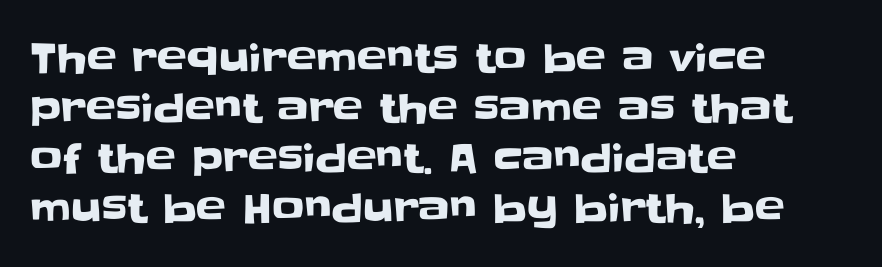
The image shows 40 px sans-serif type, upright; set left-aligned, normal line spacing (1.25x), normal letter spacing, not underlined; low stroke contrast and a large x-height.
